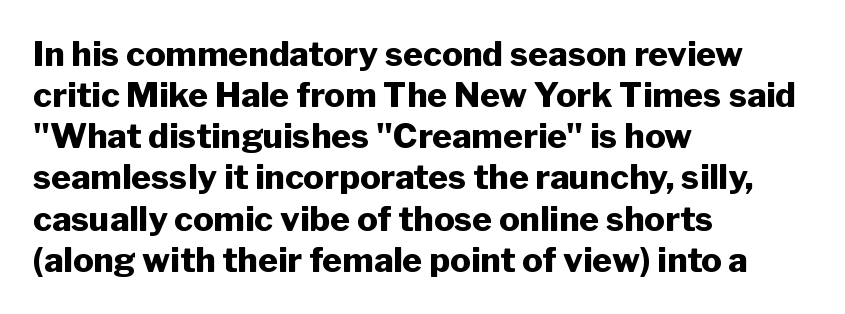
{"serif": "no", "italic": "no", "bold": "yes", "weight": "heavy", "width": "normal", "stroke_contrast": "low", "x_height": "medium", "monospaced": "no", "underline": "no", "align": "left", "line_spacing_ratio": 1.21, "letter_spacing": "normal", "letter_spacing_em": 0.0, "glyph_px": 34}
